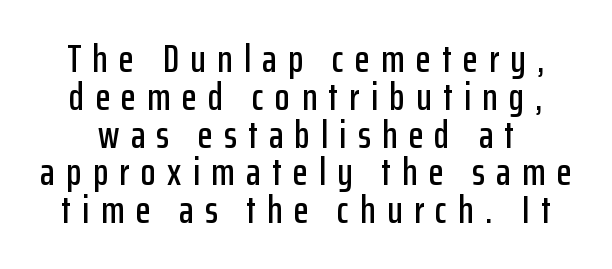
The image shows 39 px condensed sans-serif type, upright; set tight line spacing (0.97x), unusually wide letter spacing (+0.29 em), not underlined; low stroke contrast and a medium x-height.
